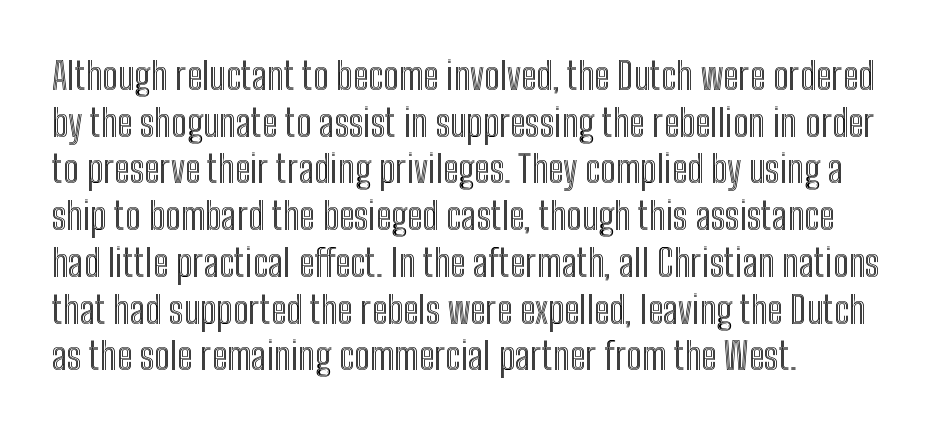
A typesetter would call this proportional, since set widths differ per character. This rendering leaves character spacing at its baseline value. Lines of text with bare space underneath. Characters remain perfectly vertical along every line.
